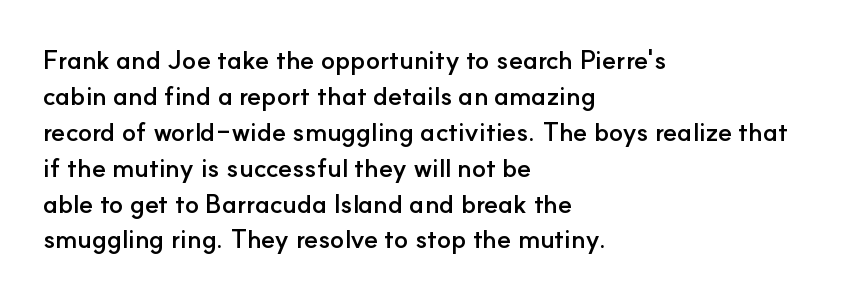
Weight: bold. Inter-character spacing is left at the font's built-in metrics. Check the space under the baseline: it is left empty. These lines sit exactly where default settings would place them. Compared with a centered layout, this one pins lines to the left instead.
